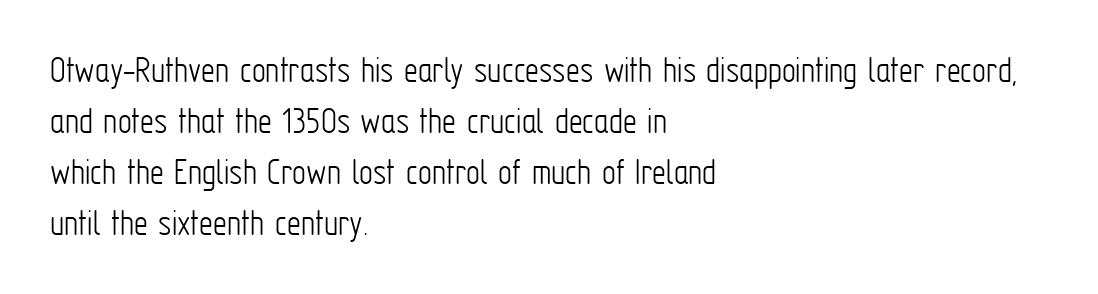
The image shows 39 px light, condensed sans-serif type, upright; set left-aligned, normal line spacing (1.31x), normal letter spacing, not underlined; low stroke contrast and a medium x-height.
